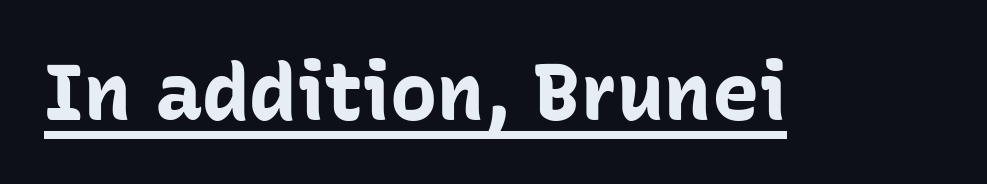
Q: Is the text bold? A: Yes.
Q: Is the text italic (slanted)? A: No, it is upright.
Q: Is the typeface a serif or a sans-serif typeface? A: Sans-serif.
Q: Is the text underlined? A: Yes.
Q: Is the spacing between letters normal or unusually wide? A: Normal.
Q: Width (condensed, normal, or wide)? A: Normal.
Q: Stroke contrast? A: Low.
Q: x-height? A: Medium.
Q: Monospaced? A: No.
